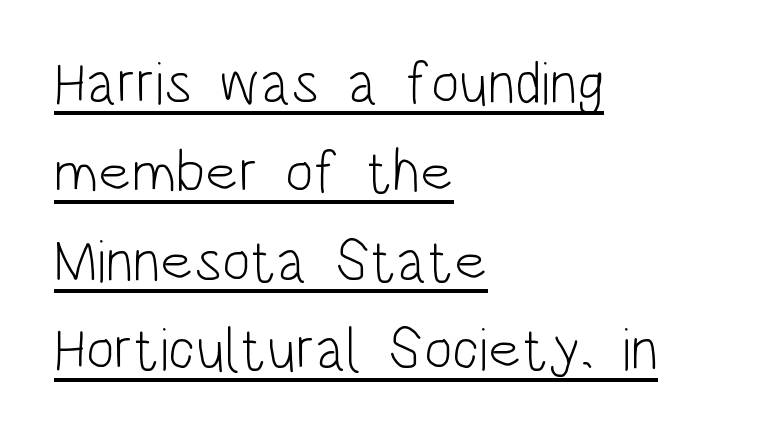
Q: Is the text bold? A: No.
Q: Is the text italic (slanted)? A: No, it is upright.
Q: Is the typeface a serif or a sans-serif typeface? A: Sans-serif.
Q: Is the text underlined? A: Yes.
Q: How is the paragraph aligned? A: Left-aligned.
Q: Is the spacing between letters normal or unusually wide? A: Normal.
Q: Is the spacing between lines tight, normal or loose? A: Normal.
Q: Width (condensed, normal, or wide)? A: Condensed.
Q: Stroke contrast? A: Low.
Q: x-height? A: Large.
Q: Monospaced? A: No.
